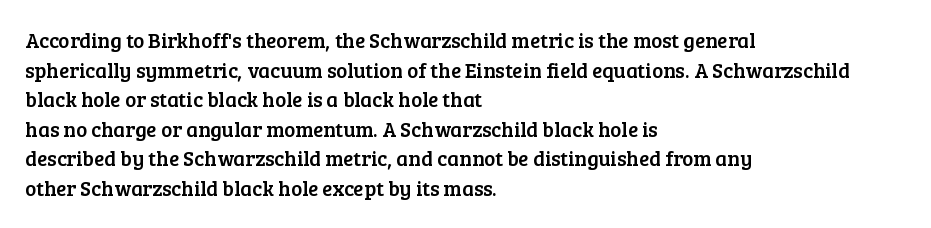
Caption: standard tracking, unaltered. Only glyphs here, with clear space below each row. The line-height multiplier appears to be the usual default. The typography opts for an upright posture over an oblique one. A student would call this left alignment; a typographer would say flush left, rag right.
